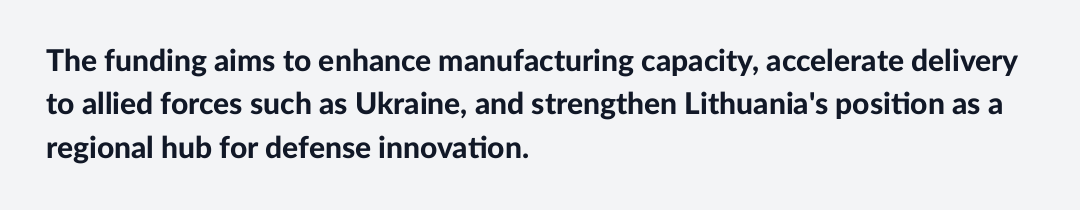
The image shows 30 px bold sans-serif type, upright; set left-aligned, normal line spacing (1.45x), normal letter spacing, not underlined; low stroke contrast and a medium x-height.
